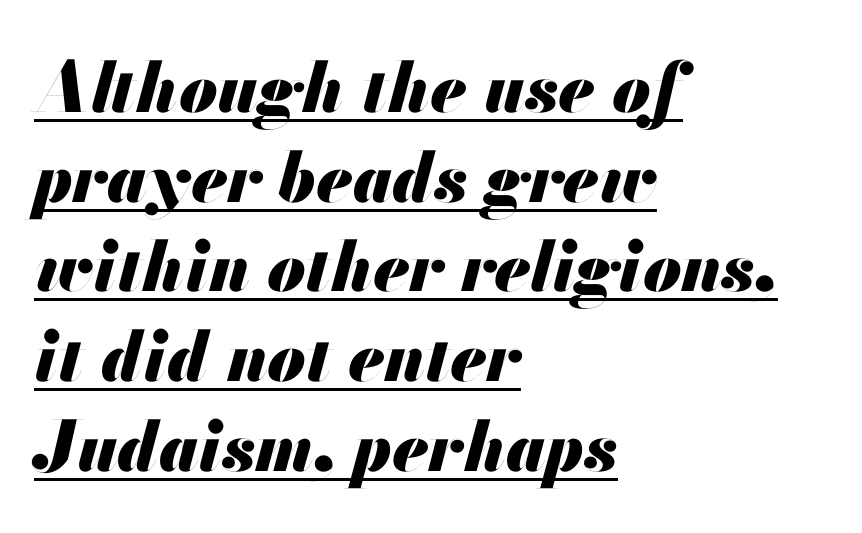
The axis of the letterforms is tilted away from vertical. A dark, heavy texture on the line: the type is bold. Between one letter and the next there's only the usual sliver of space. These lines are rendered in a variable-pitch font.
